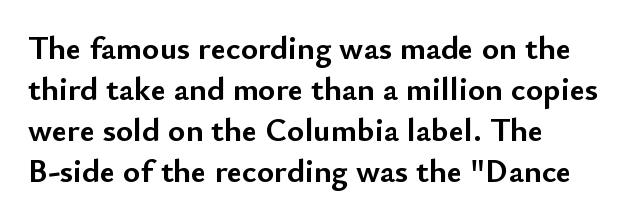
The image shows 33 px semibold sans-serif type, upright; set left-aligned, line spacing 1.24x, normal letter spacing, not underlined; low stroke contrast and a small x-height.
